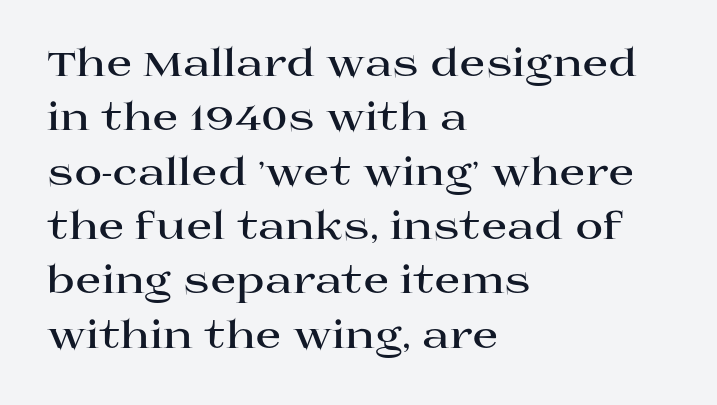
The image shows 38 px bold, wide serif type, upright; set left-aligned, normal line spacing (1.43x), normal letter spacing, not underlined; high stroke contrast and a large x-height.
